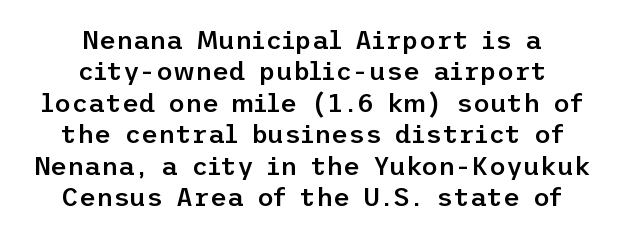
{"italic": "no", "bold": "semi", "underline": "no", "align": "center", "line_spacing_ratio": 1.21, "letter_spacing": "normal", "letter_spacing_em": 0.0, "glyph_px": 26}
